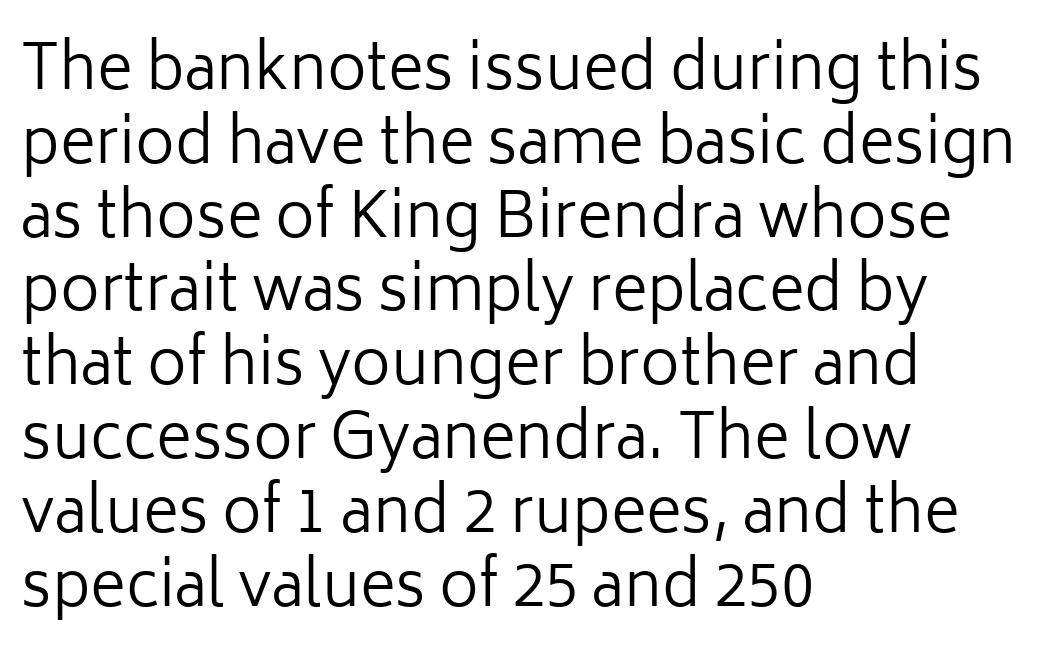
The image shows 61 px regular-weight sans-serif type, upright; set left-aligned, line spacing 1.21x, normal letter spacing, not underlined; low stroke contrast and a medium x-height.
